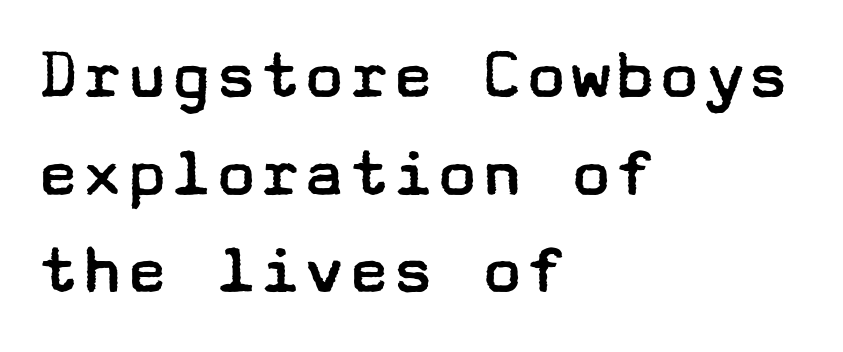
The image shows 74 px regular-weight, wide sans-serif type, upright; set left-aligned, normal line spacing (1.32x), normal letter spacing, not underlined; low stroke contrast and a medium x-height.
